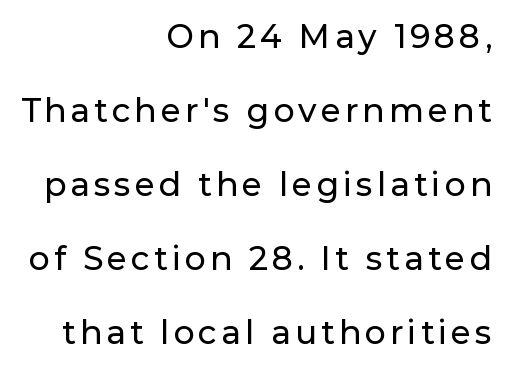
{"serif": "no", "italic": "no", "width": "normal", "stroke_contrast": "low", "x_height": "medium", "monospaced": "no", "underline": "no", "align": "right", "line_spacing": "loose", "line_spacing_ratio": 2.24, "glyph_px": 33}
